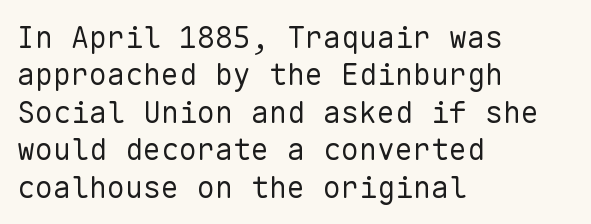
{"serif": "no", "italic": "no", "bold": "no", "weight": "regular", "width": "normal", "stroke_contrast": "low", "x_height": "medium", "monospaced": "yes", "underline": "no", "align": "left", "line_spacing": "normal", "line_spacing_ratio": 1.25, "letter_spacing": "normal", "letter_spacing_em": 0.0, "glyph_px": 30}
